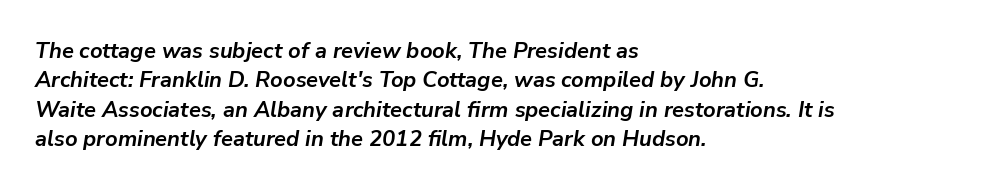
The lettering tilts uniformly, giving the passage an italic look. The gap between lines stays unmarked. What weight is shown? A full bold with thick strokes. Quick note: interline space is typical.
